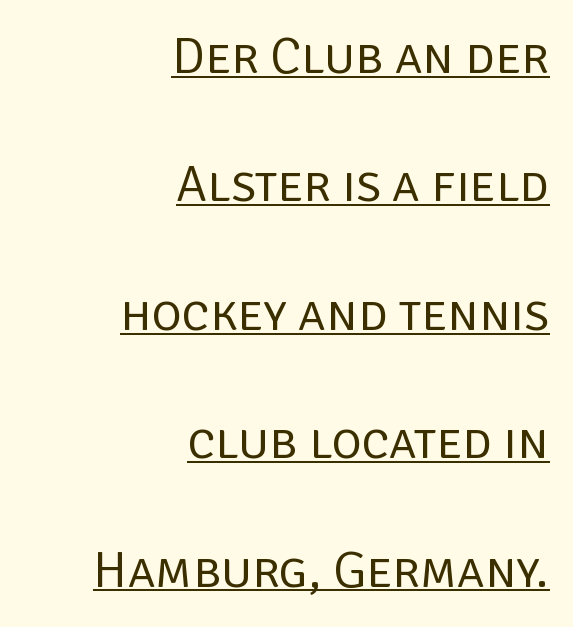
Underline: present. The letters stand upright; this is a roman face. Is this a fixed-width face? No — the glyphs have proportional, varying widths. Unlike a traditional serif, this face leaves its strokes unadorned.
